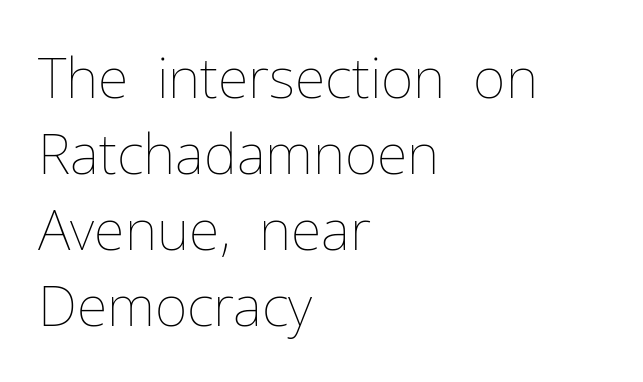
The image shows 56 px thin type, upright; set left-aligned, normal line spacing (1.36x), normal letter spacing, not underlined; low stroke contrast and a medium x-height.
